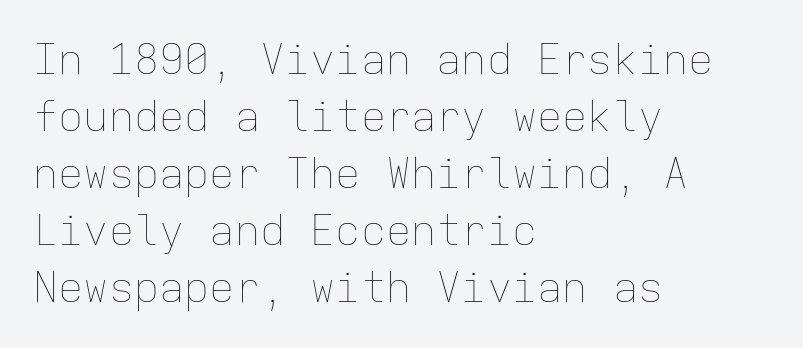
Q: Is the text bold? A: No.
Q: Is the text italic (slanted)? A: No, it is upright.
Q: Is the text underlined? A: No.
Q: How is the paragraph aligned? A: Left-aligned.
Q: Is the spacing between letters normal or unusually wide? A: Normal.
Q: Is the spacing between lines tight, normal or loose? A: Normal.
Q: Width (condensed, normal, or wide)? A: Normal.
Q: Stroke contrast? A: Low.
Q: x-height? A: Medium.
Q: Monospaced? A: Yes.
